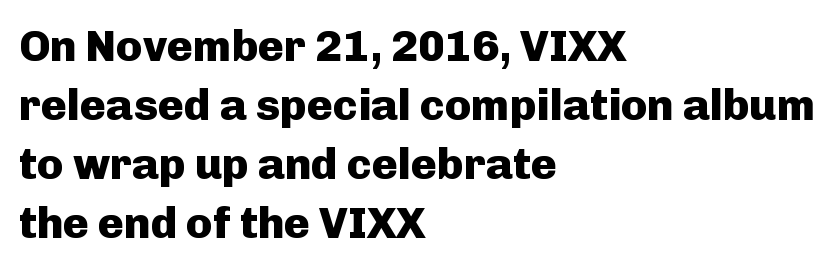
The image shows 44 px heavy sans-serif type, upright; set left-aligned, normal line spacing (1.34x), normal letter spacing, not underlined; low stroke contrast and a medium x-height.
